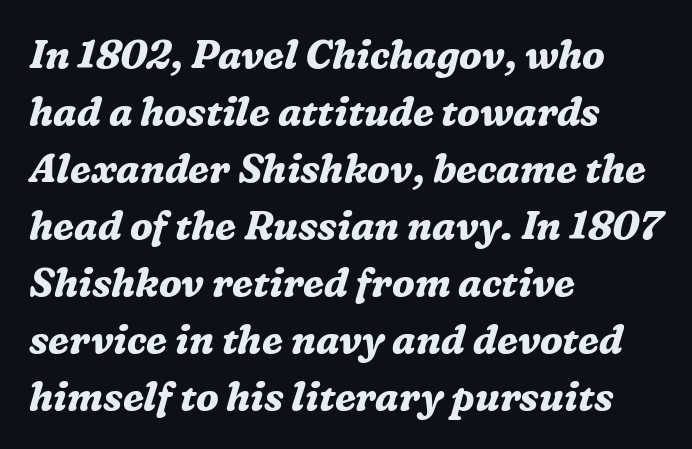
Q: Is the text bold? A: Yes.
Q: Is the text italic (slanted)? A: Yes, it leans right by about 16 degrees.
Q: Is the typeface a serif or a sans-serif typeface? A: Serif.
Q: Is the text underlined? A: No.
Q: How is the paragraph aligned? A: Left-aligned.
Q: Is the spacing between letters normal or unusually wide? A: Normal.
Q: Is the spacing between lines tight, normal or loose? A: Normal.
Q: Width (condensed, normal, or wide)? A: Normal.
Q: Stroke contrast? A: Medium.
Q: x-height? A: Medium.
Q: Monospaced? A: No.
